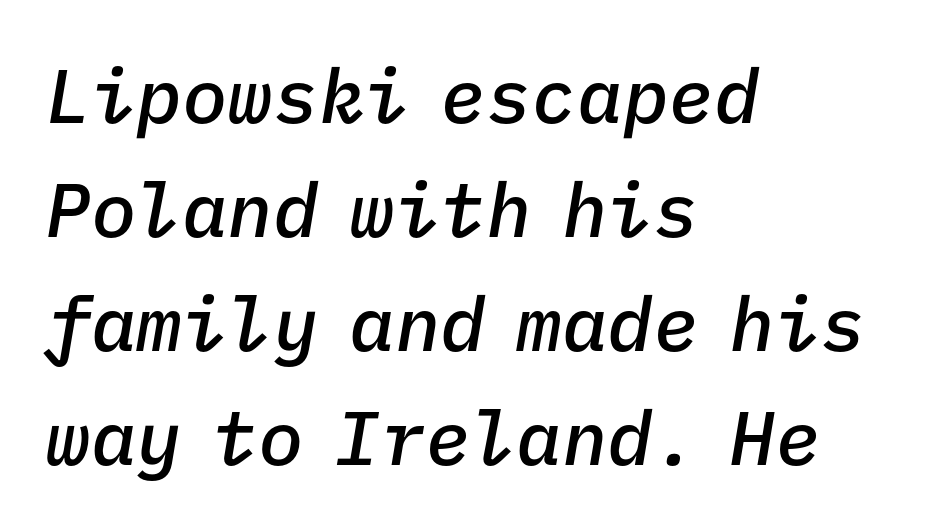
Q: Is the text bold? A: Semi-bold.
Q: Is the text italic (slanted)? A: Yes, it leans right by about 9 degrees.
Q: Is the text underlined? A: No.
Q: How is the paragraph aligned? A: Left-aligned.
Q: Is the spacing between letters normal or unusually wide? A: Normal.
Q: Is the spacing between lines tight, normal or loose? A: Normal.
Q: Width (condensed, normal, or wide)? A: Normal.
Q: Stroke contrast? A: Low.
Q: x-height? A: Medium.
Q: Monospaced? A: Yes.
